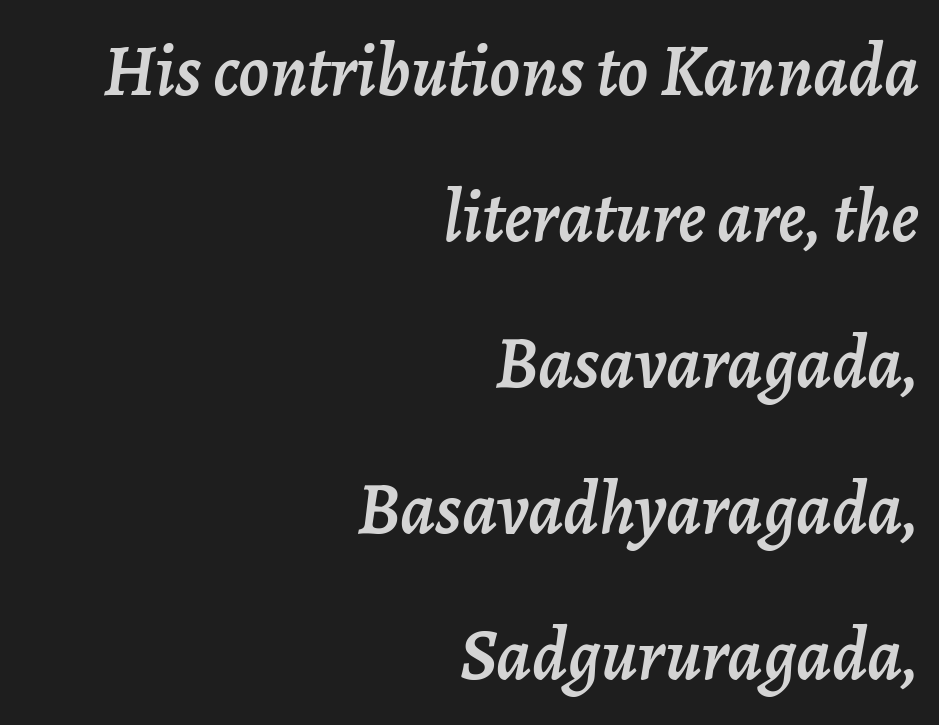
Q: Is the text italic (slanted)? A: Yes, it leans right by about 7 degrees.
Q: Is the text underlined? A: No.
Q: How is the paragraph aligned? A: Right-aligned.
Q: Is the spacing between letters normal or unusually wide? A: Normal.
Q: Is the spacing between lines tight, normal or loose? A: Loose.
Q: Width (condensed, normal, or wide)? A: Normal.
Q: Stroke contrast? A: Low.
Q: x-height? A: Medium.
Q: Monospaced? A: No.
